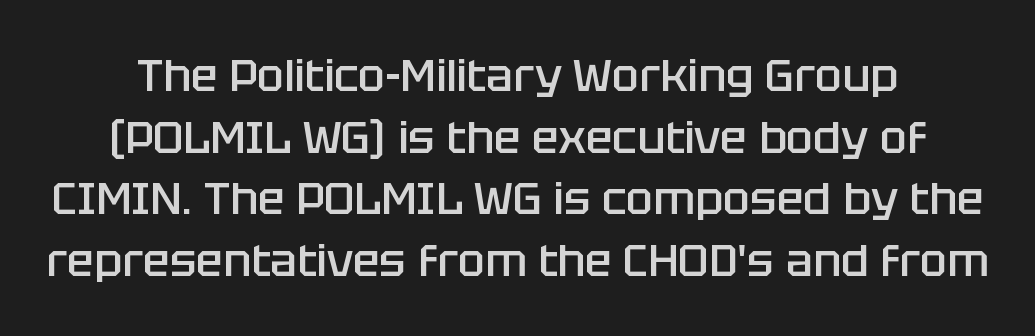
The image shows 45 px semibold sans-serif type, upright; set centered, normal line spacing (1.37x), normal letter spacing, not underlined; low stroke contrast and a large x-height.
